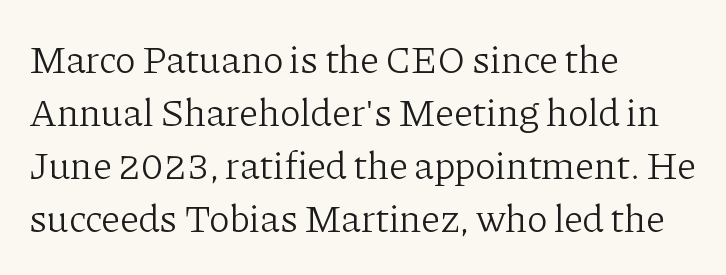
Q: Is the text bold? A: No.
Q: Is the text italic (slanted)? A: No, it is upright.
Q: Is the typeface a serif or a sans-serif typeface? A: Serif.
Q: Is the text underlined? A: No.
Q: How is the paragraph aligned? A: Left-aligned.
Q: Is the spacing between letters normal or unusually wide? A: Normal.
Q: Is the spacing between lines tight, normal or loose? A: Normal.
Q: Width (condensed, normal, or wide)? A: Normal.
Q: Stroke contrast? A: Low.
Q: x-height? A: Medium.
Q: Monospaced? A: No.
